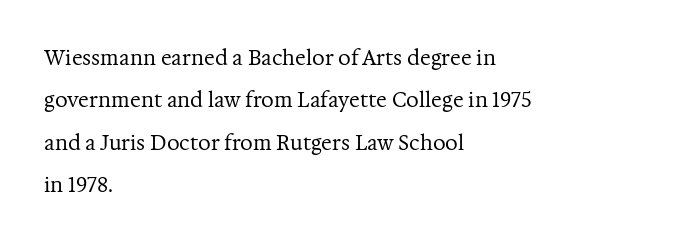
{"italic": "no", "bold": "no", "underline": "no", "align": "left", "line_spacing": "loose", "line_spacing_ratio": 2.12, "letter_spacing": "normal", "letter_spacing_em": 0.0, "glyph_px": 20}
